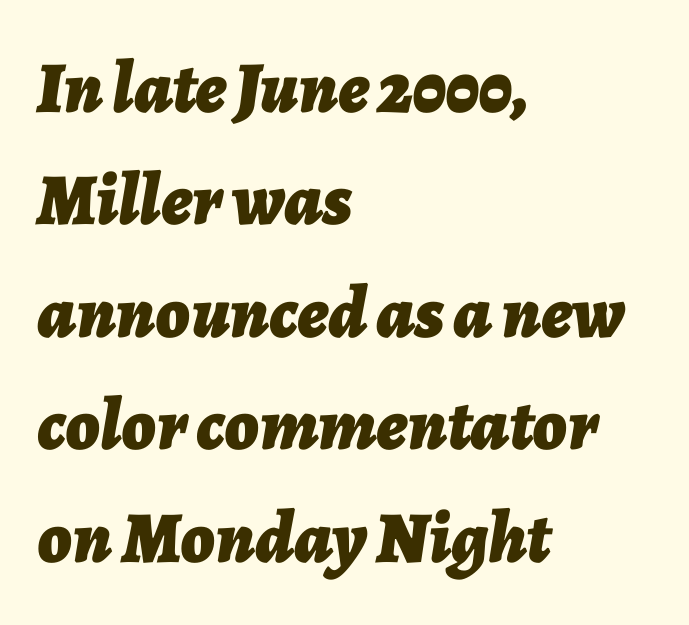
{"italic": "yes", "lean": "right", "slant_degrees": 7, "bold": "yes", "weight": "bold", "width": "normal", "stroke_contrast": "low", "x_height": "medium", "monospaced": "no", "underline": "no", "align": "left", "line_spacing": "normal", "line_spacing_ratio": 1.54, "letter_spacing": "normal", "letter_spacing_em": 0.0, "glyph_px": 73}
